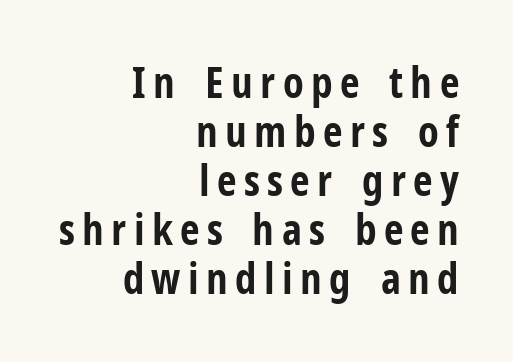
{"serif": "no", "italic": "no", "bold": "yes", "weight": "bold", "width": "condensed", "stroke_contrast": "low", "x_height": "medium", "monospaced": "no", "underline": "no", "align": "right", "line_spacing": "tight", "line_spacing_ratio": 1.14, "glyph_px": 43}
